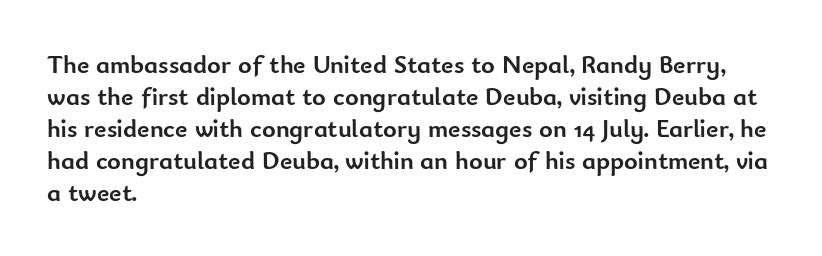
Alignment: flush left. A clean baseline with only descenders dipping below it. Vertical strokes here are truly vertical. Every letter is thick-stroked: bold, no question. A typesetter would call this zero additional tracking.
